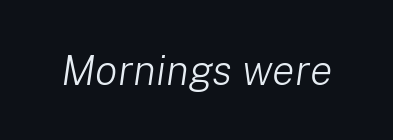
Italic? Definitely — the glyphs are oblique. Do the characters align in a grid? No, the font is proportional. The strip under each line holds only bare page. Nothing unusual about the tracking: characters are spaced as the font intends. Caption: face not bold, strokes unweighted.
